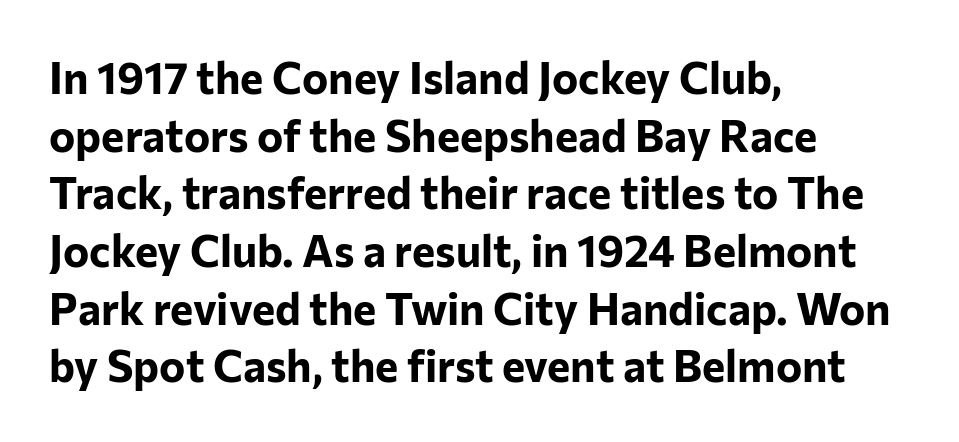
The image shows 44 px bold sans-serif type, upright; set left-aligned, normal line spacing (1.31x), normal letter spacing, not underlined; low stroke contrast and a medium x-height.
